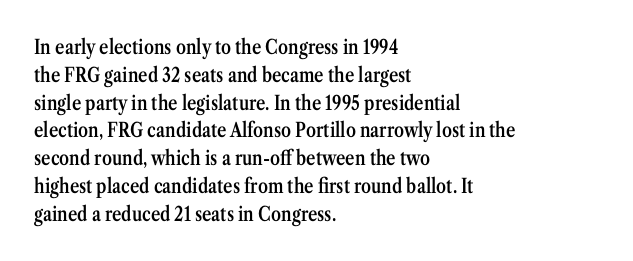
{"italic": "no", "bold": "semi", "underline": "no", "align": "left", "line_spacing": "normal", "line_spacing_ratio": 1.39, "letter_spacing": "normal", "letter_spacing_em": 0.0, "glyph_px": 20}
